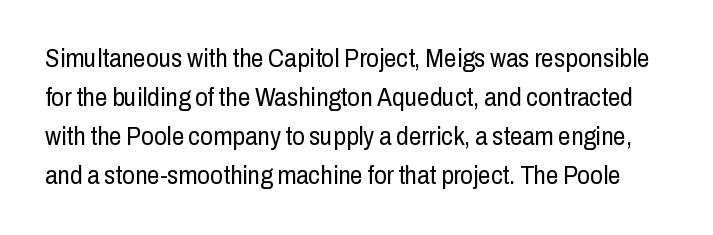
{"italic": "no", "bold": "no", "underline": "no", "line_spacing": "normal", "line_spacing_ratio": 1.56, "letter_spacing": "normal", "letter_spacing_em": 0.0, "glyph_px": 25}
